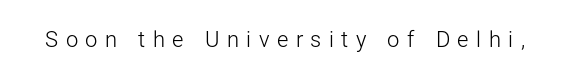
{"italic": "no", "bold": "no", "underline": "no", "letter_spacing": "wide", "letter_spacing_em": 0.34, "glyph_px": 22}
